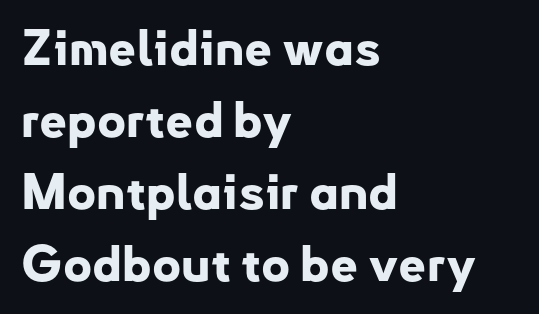
What kind of face is this? One without serifs — a sans. Think of a printed novel: that variable character pitch is what you see here. Bold? Absolutely — the strokes are thick and heavy. Leading: standard.
